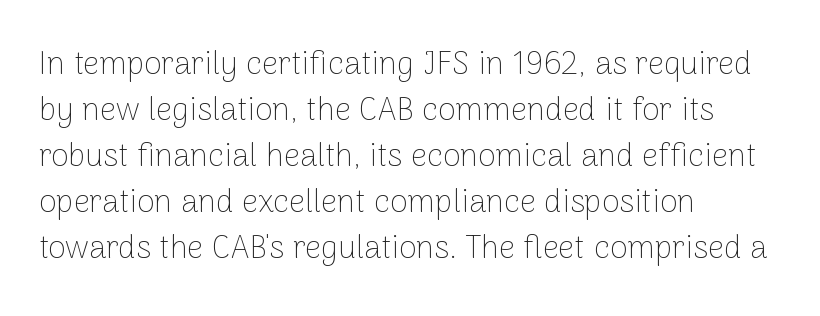
Q: Is the text bold? A: No.
Q: Is the text italic (slanted)? A: No, it is upright.
Q: Is the typeface a serif or a sans-serif typeface? A: Sans-serif.
Q: Is the text underlined? A: No.
Q: How is the paragraph aligned? A: Left-aligned.
Q: Is the spacing between letters normal or unusually wide? A: Normal.
Q: Is the spacing between lines tight, normal or loose? A: Normal.
Q: Width (condensed, normal, or wide)? A: Normal.
Q: Stroke contrast? A: Low.
Q: x-height? A: Medium.
Q: Monospaced? A: No.
